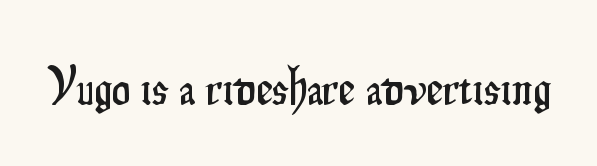
Q: Is the text italic (slanted)? A: No, it is upright.
Q: Is the typeface a serif or a sans-serif typeface? A: Sans-serif.
Q: Is the text underlined? A: No.
Q: Is the spacing between letters normal or unusually wide? A: Normal.
Q: Width (condensed, normal, or wide)? A: Condensed.
Q: Stroke contrast? A: Low.
Q: x-height? A: Small.
Q: Monospaced? A: No.
